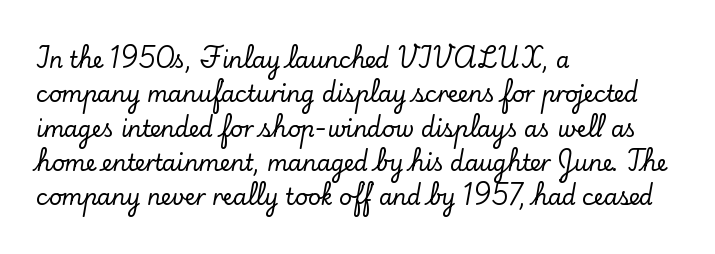
The image shows 22 px text type; set left-aligned, normal line spacing (1.56x), normal letter spacing, not underlined.
